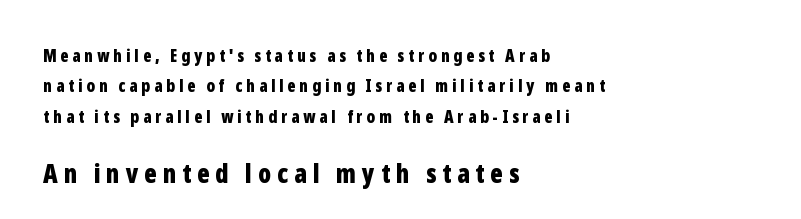
{"italic": "no", "bold": "yes", "underline": "no", "align": "left", "line_spacing_ratio": 1.78, "letter_spacing": "wide", "letter_spacing_em": 0.23, "larger_block": "second", "size_ratio": 1.53, "glyph_px": 26}
